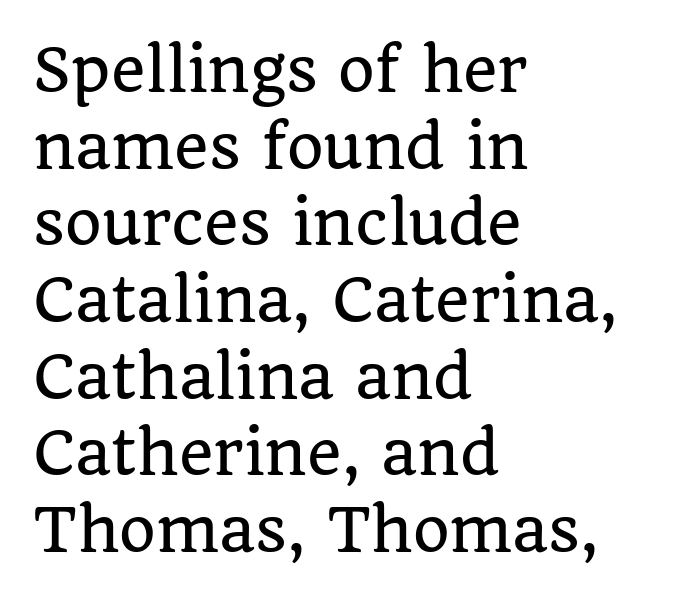
Quick note: underline off. Regarding serifs, this sample has them. This sample uses plain, unmodified letter spacing. Do the characters align in a grid? No, the font is proportional. The axis of the letterforms is exactly vertical. Interline gaps are of average width in this sample.
